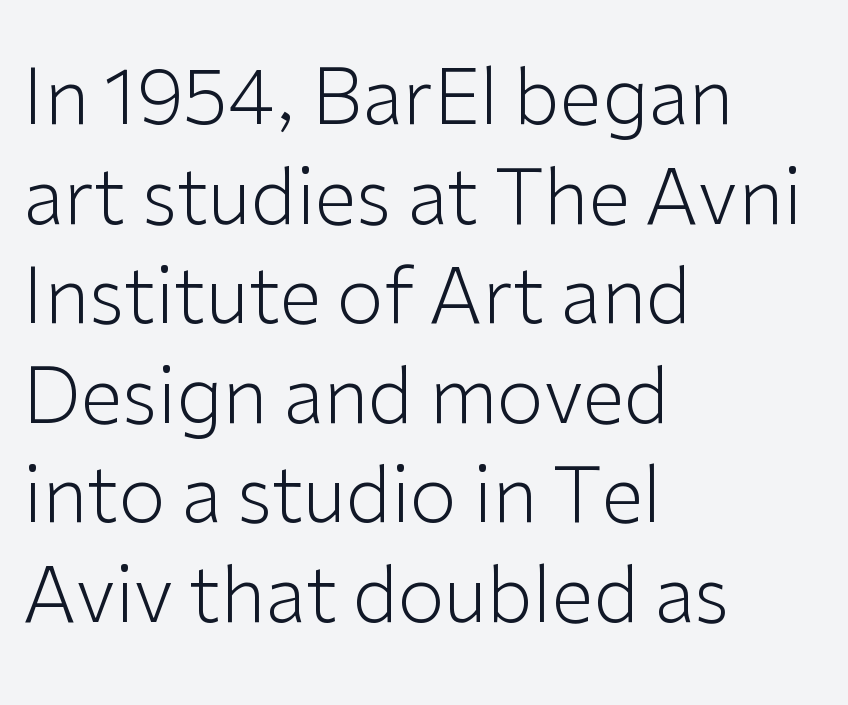
{"serif": "no", "italic": "no", "bold": "no", "weight": "light", "width": "normal", "stroke_contrast": "low", "x_height": "medium", "monospaced": "no", "underline": "no", "align": "left", "line_spacing": "normal", "line_spacing_ratio": 1.31, "letter_spacing": "normal", "letter_spacing_em": 0.0, "glyph_px": 76}
